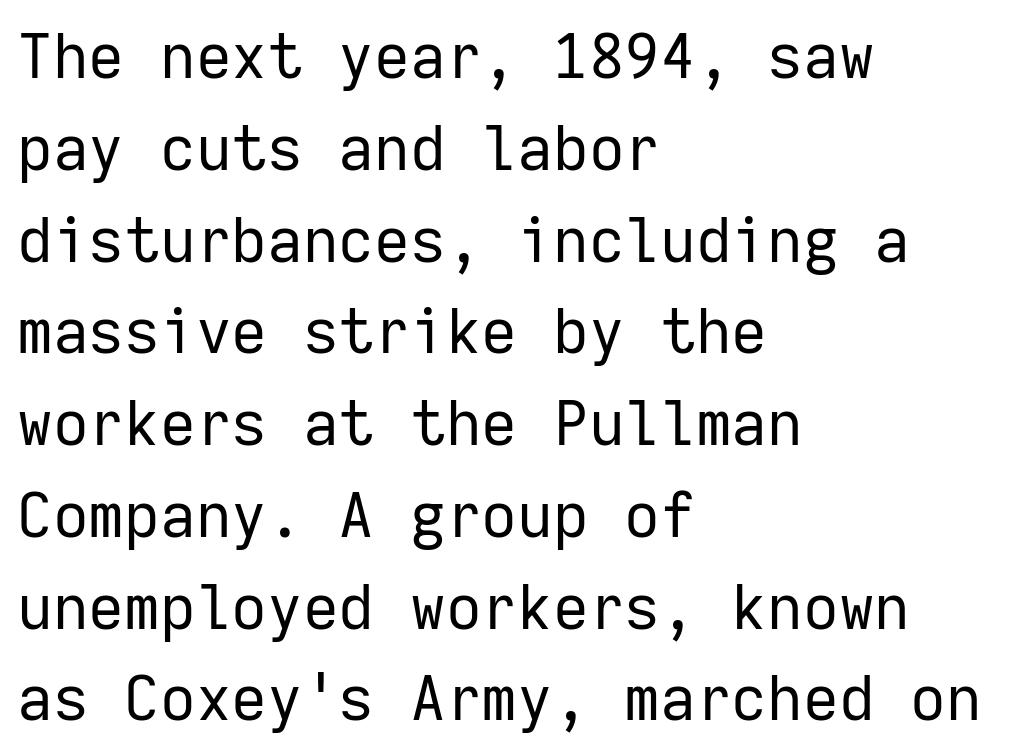
The image shows 62 px regular-weight sans-serif type, upright, monospaced; set left-aligned, normal line spacing (1.48x), normal letter spacing, not underlined; low stroke contrast and a medium x-height.
